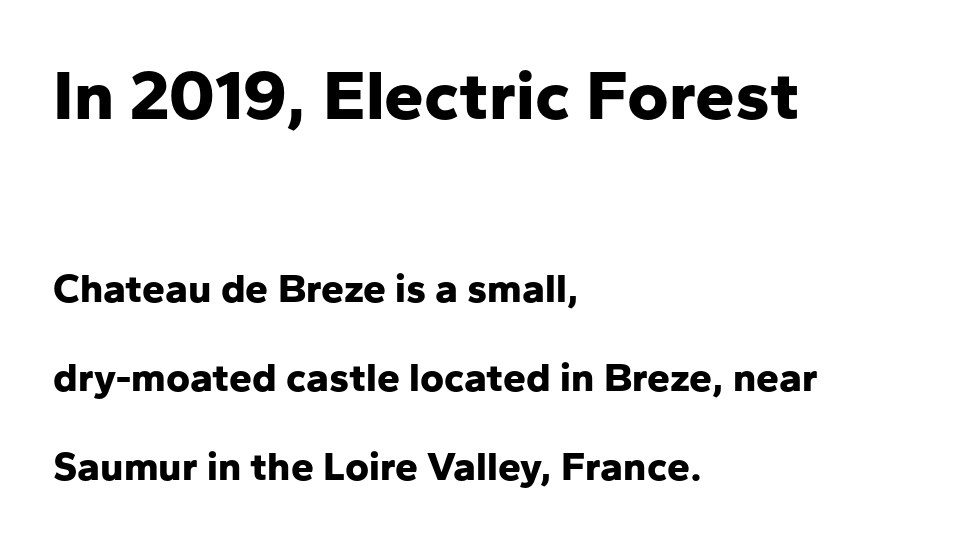
{"serif": "no", "italic": "no", "bold": "yes", "weight": "bold", "width": "normal", "stroke_contrast": "low", "x_height": "medium", "monospaced": "no", "underline": "no", "align": "left", "line_spacing": "loose", "line_spacing_ratio": 2.17, "letter_spacing": "normal", "letter_spacing_em": 0.0, "larger_block": "first", "size_ratio": 1.73, "glyph_px": 71}
